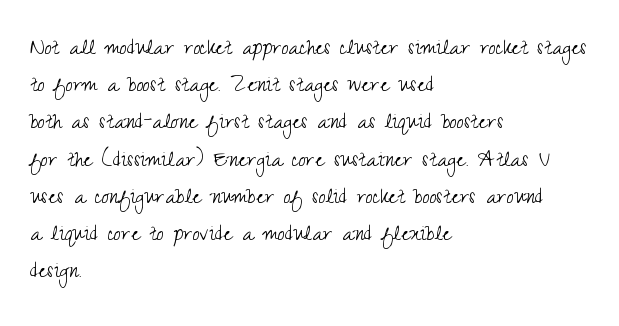
{"italic": "no", "bold": "no", "underline": "no", "align": "left", "line_spacing": "normal", "line_spacing_ratio": 1.43, "letter_spacing": "normal", "letter_spacing_em": 0.0, "glyph_px": 26}
